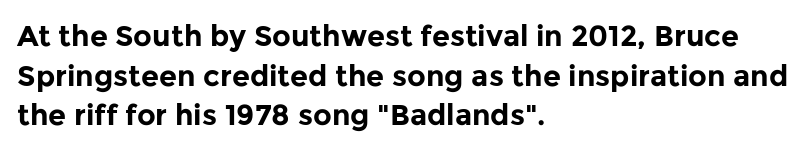
Q: Is the text bold? A: Yes.
Q: Is the text italic (slanted)? A: No, it is upright.
Q: Is the typeface a serif or a sans-serif typeface? A: Sans-serif.
Q: Is the text underlined? A: No.
Q: How is the paragraph aligned? A: Left-aligned.
Q: Is the spacing between letters normal or unusually wide? A: Normal.
Q: Is the spacing between lines tight, normal or loose? A: Normal.
Q: Width (condensed, normal, or wide)? A: Normal.
Q: Stroke contrast? A: Low.
Q: x-height? A: Medium.
Q: Monospaced? A: No.
